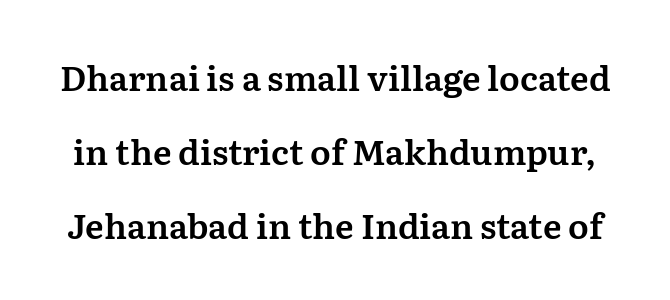
The image shows 34 px serif type, upright; set loose line spacing (2.17x), normal letter spacing, not underlined; medium stroke contrast and a medium x-height.
